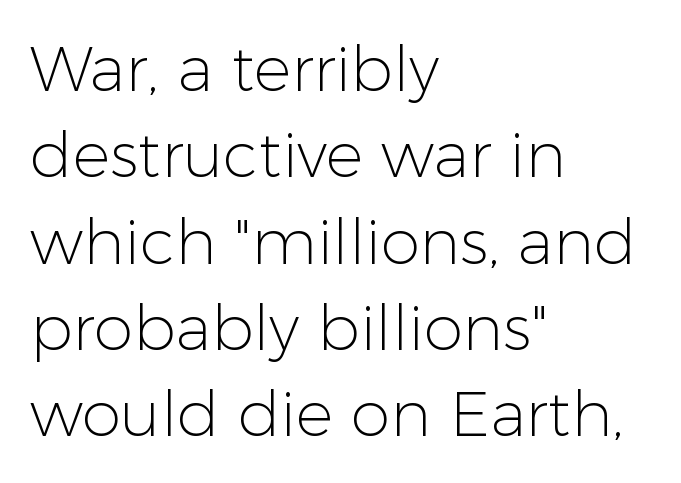
{"serif": "no", "italic": "no", "bold": "no", "weight": "light", "width": "normal", "stroke_contrast": "low", "x_height": "medium", "monospaced": "no", "underline": "no", "align": "left", "line_spacing": "normal", "line_spacing_ratio": 1.37, "letter_spacing": "normal", "letter_spacing_em": 0.0, "glyph_px": 63}
